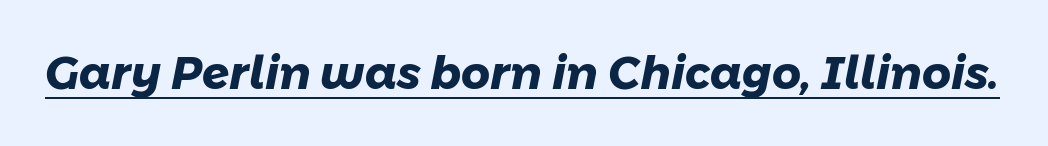
{"serif": "no", "bold": "yes", "weight": "heavy", "width": "normal", "stroke_contrast": "low", "x_height": "medium", "monospaced": "no", "underline": "yes", "letter_spacing": "normal", "letter_spacing_em": 0.0, "glyph_px": 45}
